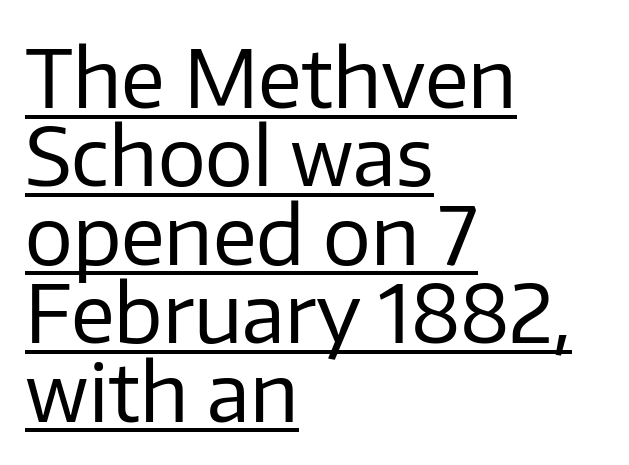
A roman cut, with each character standing at attention. The face used here is rendered with its standard letterfit. Looks like regular typesetting: each glyph gets only the width it needs. Notice how descenders almost collide with the ascenders below — that's tight leading.
